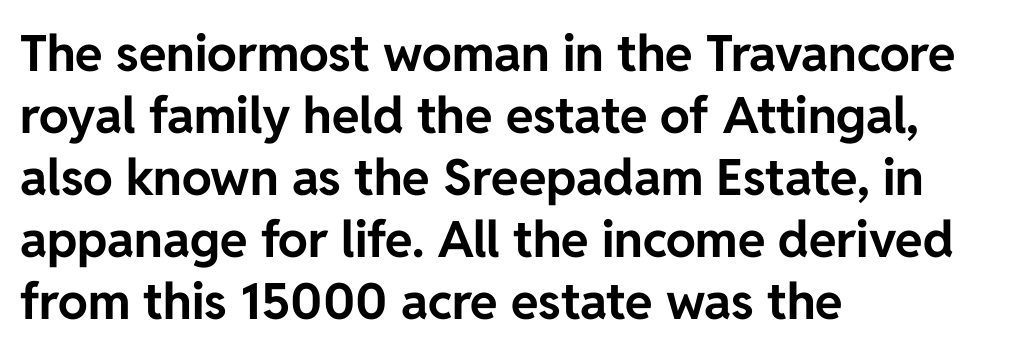
The image shows 50 px bold sans-serif type, upright; set left-aligned, line spacing 1.24x, normal letter spacing, not underlined; low stroke contrast and a medium x-height.
